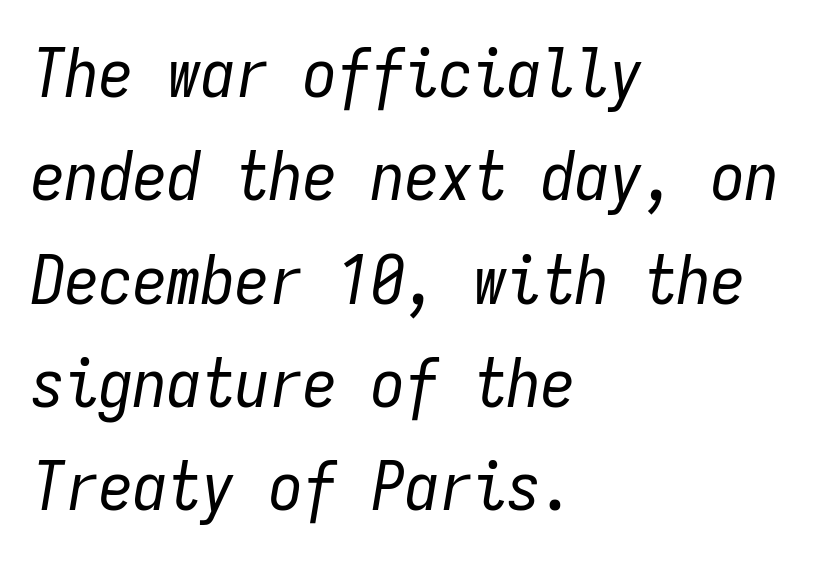
{"italic": "yes", "lean": "right", "slant_degrees": 9, "bold": "no", "weight": "regular", "width": "condensed", "stroke_contrast": "low", "x_height": "medium", "monospaced": "yes", "underline": "no", "align": "left", "line_spacing": "normal", "line_spacing_ratio": 1.52, "letter_spacing": "normal", "letter_spacing_em": 0.0, "glyph_px": 68}
